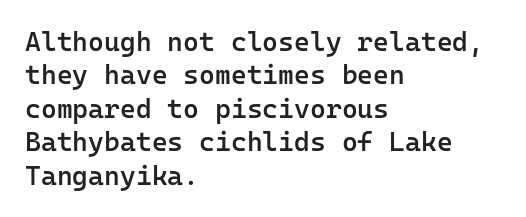
{"italic": "no", "bold": "semi", "underline": "no", "align": "left", "line_spacing_ratio": 1.24, "letter_spacing": "normal", "letter_spacing_em": 0.0, "glyph_px": 27}
